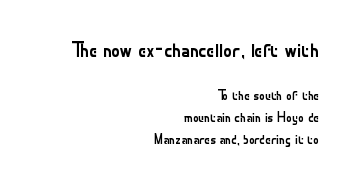
{"italic": "no", "bold": "no", "underline": "no", "align": "right", "line_spacing": "normal", "line_spacing_ratio": 1.55, "letter_spacing": "normal", "letter_spacing_em": 0.0, "larger_block": "first", "size_ratio": 1.5, "glyph_px": 21}
